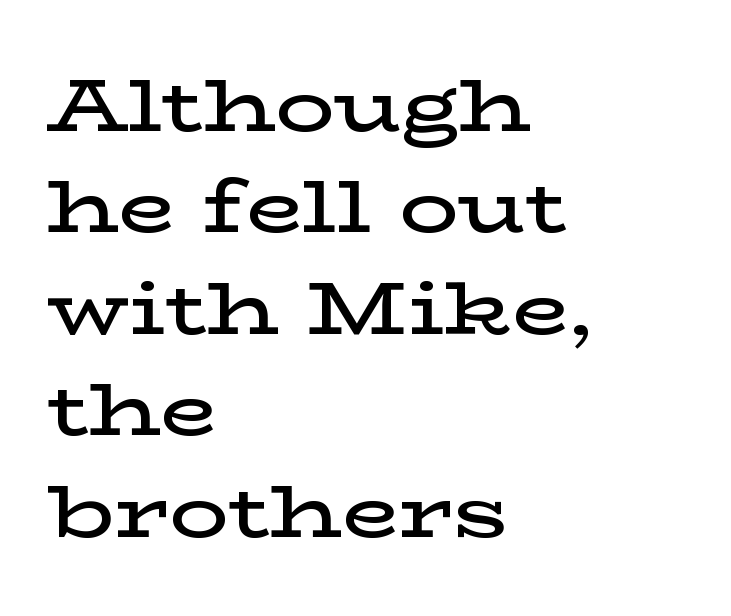
The image shows 74 px semibold, wide serif type, upright; set left-aligned, normal line spacing (1.37x), normal letter spacing, not underlined; low stroke contrast and a medium x-height.
